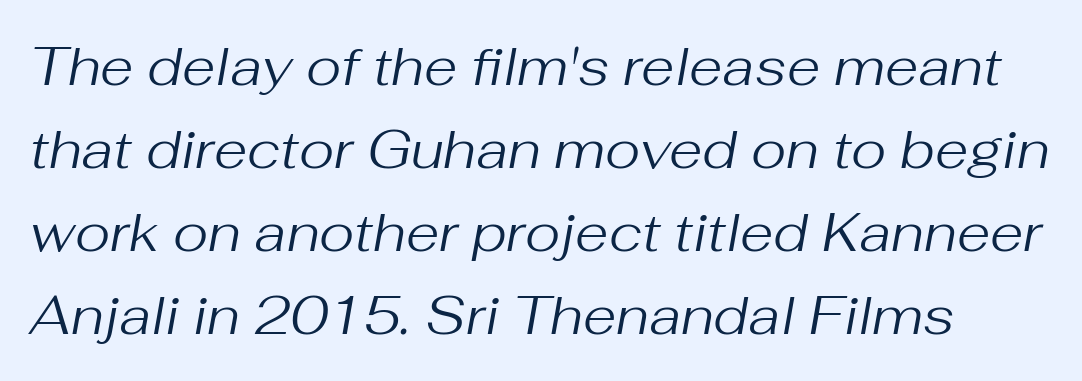
The image shows 54 px regular-weight type, italic (leaning right); set normal line spacing (1.54x), normal letter spacing, not underlined; medium stroke contrast and a medium x-height.
